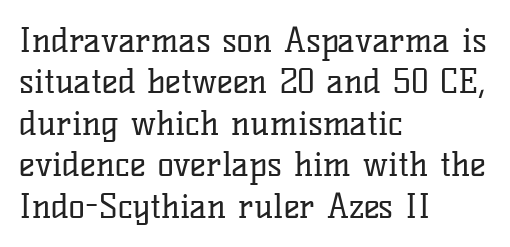
{"serif": "yes", "italic": "no", "bold": "no", "weight": "regular", "width": "normal", "stroke_contrast": "low", "x_height": "medium", "monospaced": "no", "underline": "no", "align": "left", "line_spacing_ratio": 1.22, "letter_spacing": "normal", "letter_spacing_em": 0.0, "glyph_px": 34}
